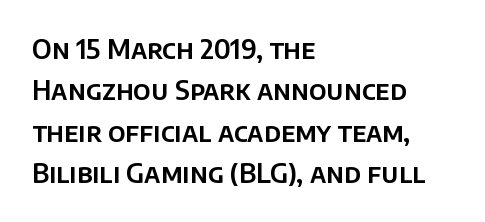
Q: Is the text italic (slanted)? A: No, it is upright.
Q: Is the text underlined? A: No.
Q: How is the paragraph aligned? A: Left-aligned.
Q: Is the spacing between letters normal or unusually wide? A: Normal.
Q: Is the spacing between lines tight, normal or loose? A: Normal.
